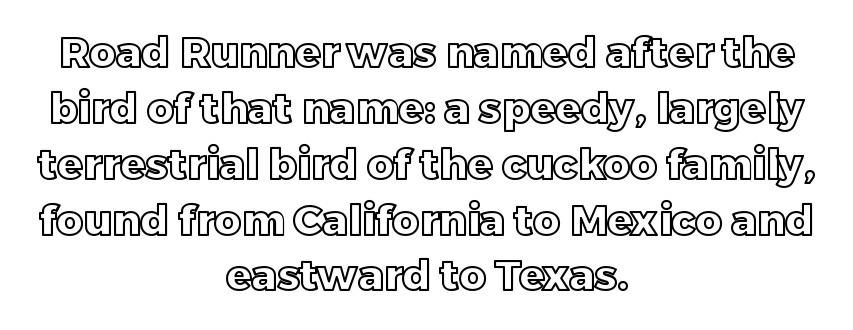
Q: Is the text italic (slanted)? A: No, it is upright.
Q: Is the text underlined? A: No.
Q: How is the paragraph aligned? A: Centered.
Q: Is the spacing between letters normal or unusually wide? A: Normal.
Q: Is the spacing between lines tight, normal or loose? A: Normal.
Q: Width (condensed, normal, or wide)? A: Normal.
Q: x-height? A: Large.
Q: Monospaced? A: No.
